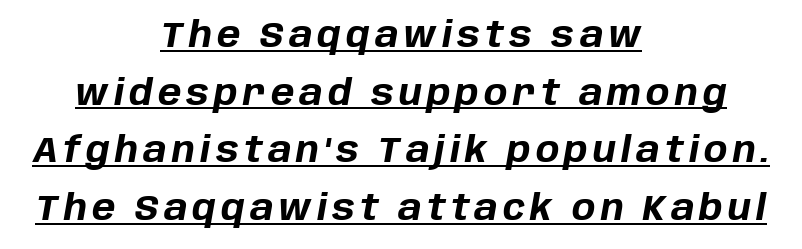
The image shows 35 px bold type, italic (leaning right); set centered, normal line spacing (1.65x), underlined; low stroke contrast and a large x-height.
